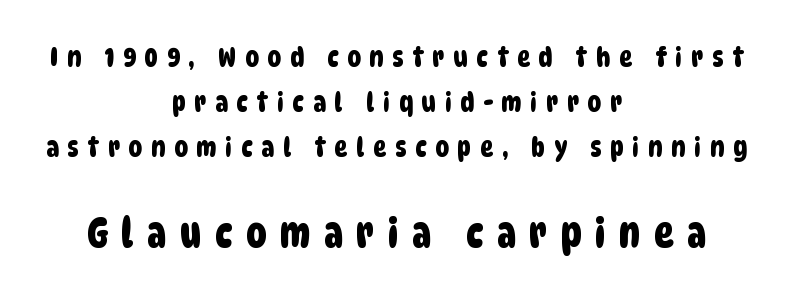
Q: Is the typeface a serif or a sans-serif typeface? A: Sans-serif.
Q: Is the text underlined? A: No.
Q: How is the paragraph aligned? A: Centered.
Q: Is the spacing between letters normal or unusually wide? A: Unusually wide.
Q: Is the spacing between lines tight, normal or loose? A: Normal.
Q: Which block of text is set in a larger size, the first (top) or the second (bottom)? A: The second (bottom) one.
Q: Width (condensed, normal, or wide)? A: Condensed.
Q: Stroke contrast? A: Low.
Q: x-height? A: Large.
Q: Monospaced? A: No.
